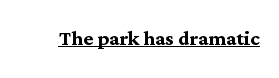
The image shows 26 px bold type, upright; set normal letter spacing, underlined.
